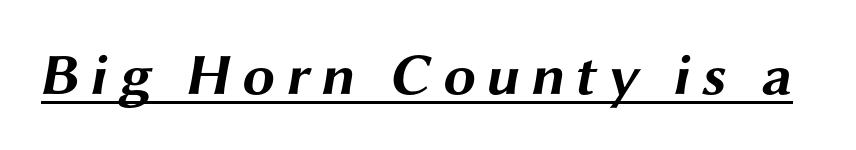
Q: Is the text bold? A: Yes.
Q: Is the typeface a serif or a sans-serif typeface? A: Sans-serif.
Q: Is the text underlined? A: Yes.
Q: Width (condensed, normal, or wide)? A: Wide.
Q: Stroke contrast? A: Medium.
Q: x-height? A: Medium.
Q: Monospaced? A: No.
